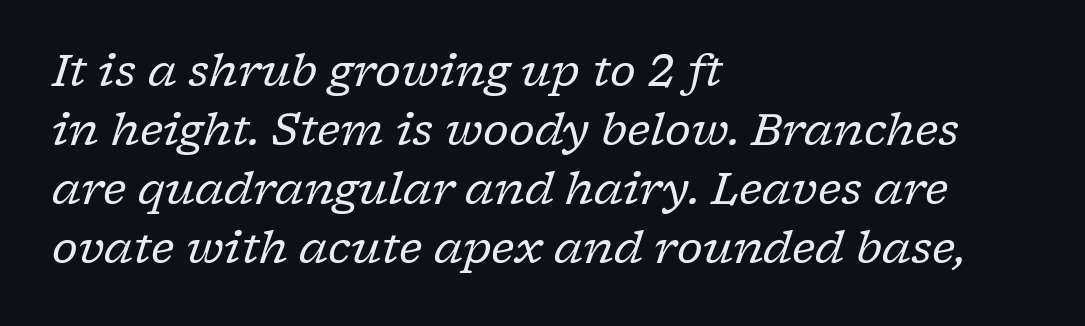
{"serif": "yes", "italic": "yes", "lean": "right", "slant_degrees": 17, "bold": "no", "weight": "regular", "width": "normal", "stroke_contrast": "low", "x_height": "medium", "monospaced": "no", "underline": "no", "align": "left", "line_spacing": "normal", "line_spacing_ratio": 1.34, "letter_spacing": "normal", "letter_spacing_em": 0.0, "glyph_px": 44}
